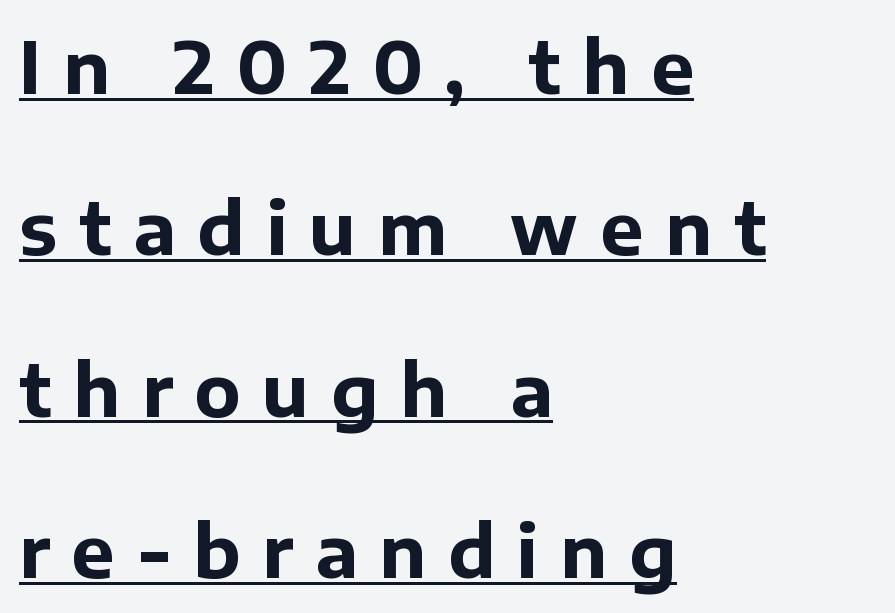
Q: Is the text bold? A: Yes.
Q: Is the text italic (slanted)? A: No, it is upright.
Q: Is the typeface a serif or a sans-serif typeface? A: Sans-serif.
Q: Is the text underlined? A: Yes.
Q: How is the paragraph aligned? A: Left-aligned.
Q: Is the spacing between letters normal or unusually wide? A: Unusually wide.
Q: Is the spacing between lines tight, normal or loose? A: Loose.
Q: Width (condensed, normal, or wide)? A: Normal.
Q: Stroke contrast? A: Low.
Q: x-height? A: Medium.
Q: Monospaced? A: No.
